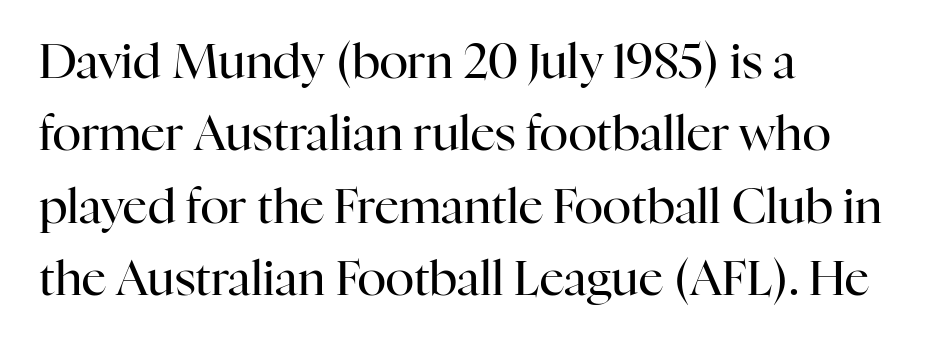
Is the stroke heavy? The answer is a plain regular-or-lighter. No word sits above an underline. All the whitespace from short lines collects on the right. Ordinary non-slanted type is in use. These lines are rendered in a variable-pitch font.
